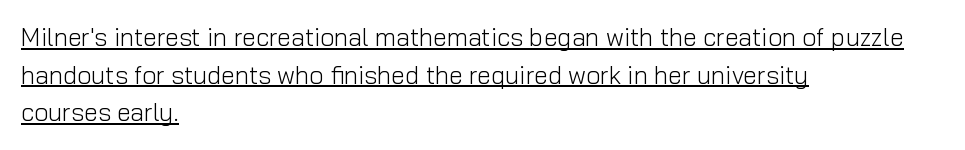
The image shows 25 px text type, upright; set left-aligned, normal line spacing (1.51x), normal letter spacing, underlined.
